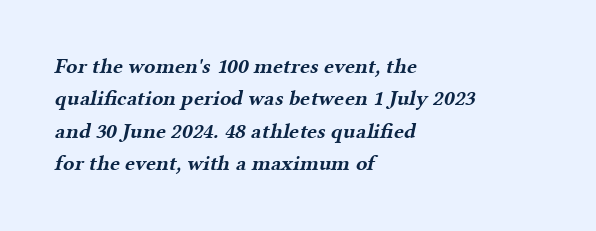
{"bold": "yes", "underline": "no", "align": "left", "line_spacing": "normal", "line_spacing_ratio": 1.54, "letter_spacing": "normal", "letter_spacing_em": 0.0, "glyph_px": 21}
